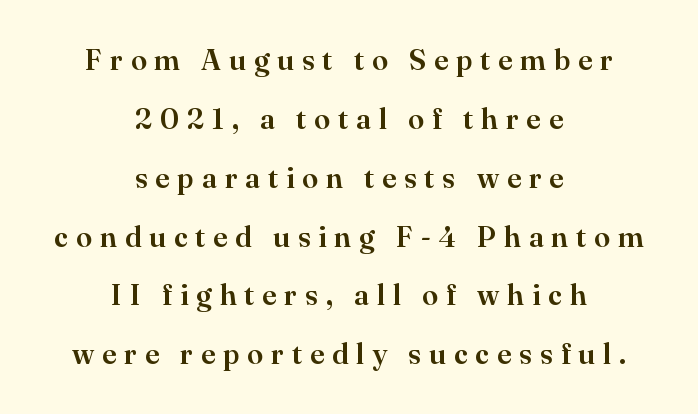
Q: Is the text italic (slanted)? A: No, it is upright.
Q: Is the typeface a serif or a sans-serif typeface? A: Serif.
Q: Is the text underlined? A: No.
Q: How is the paragraph aligned? A: Centered.
Q: Is the spacing between letters normal or unusually wide? A: Unusually wide.
Q: Is the spacing between lines tight, normal or loose? A: Loose.
Q: Width (condensed, normal, or wide)? A: Normal.
Q: Stroke contrast? A: High.
Q: x-height? A: Small.
Q: Monospaced? A: No.
